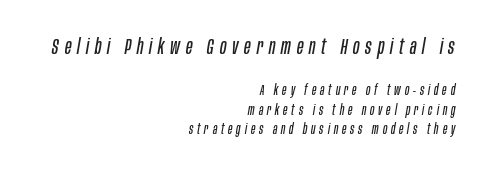
The image shows 21 px text type, italic (leaning right); set right-aligned, normal line spacing (1.4x), unusually wide letter spacing (+0.28 em), not underlined; the first (top) block is 1.5x larger.
